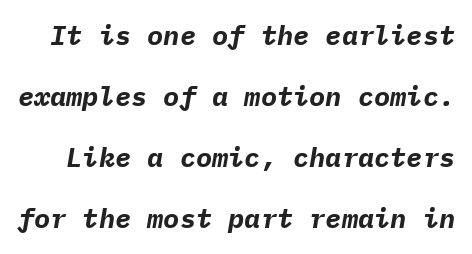
{"italic": "yes", "lean": "right", "slant_degrees": 9, "bold": "yes", "underline": "no", "line_spacing": "loose", "line_spacing_ratio": 2.26, "letter_spacing": "normal", "letter_spacing_em": 0.0, "glyph_px": 27}
